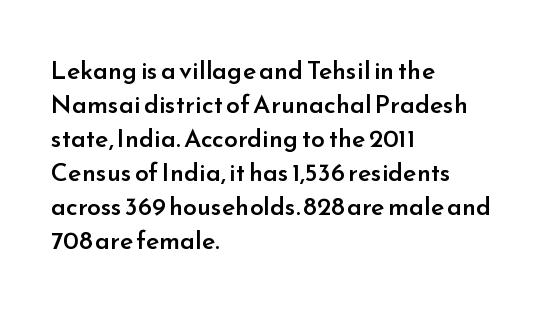
{"italic": "no", "bold": "semi", "underline": "no", "align": "left", "line_spacing": "normal", "line_spacing_ratio": 1.36, "letter_spacing": "normal", "letter_spacing_em": 0.0, "glyph_px": 25}
